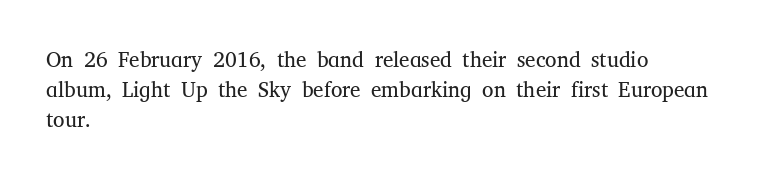
Q: Is the text bold? A: No.
Q: Is the text italic (slanted)? A: No, it is upright.
Q: Is the text underlined? A: No.
Q: How is the paragraph aligned? A: Left-aligned.
Q: Is the spacing between letters normal or unusually wide? A: Normal.
Q: Is the spacing between lines tight, normal or loose? A: Normal.
